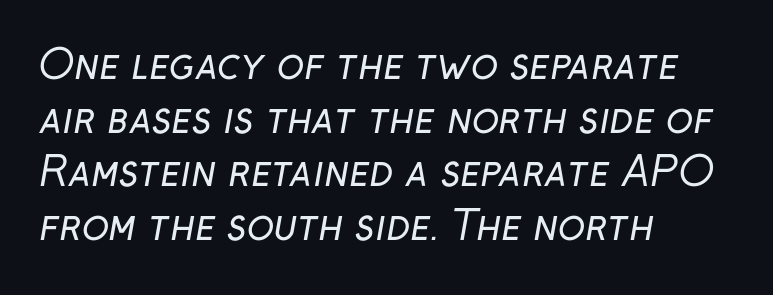
The image shows 40 px regular-weight sans-serif type; set left-aligned, normal line spacing (1.34x), normal letter spacing, not underlined; low stroke contrast and a medium x-height.
